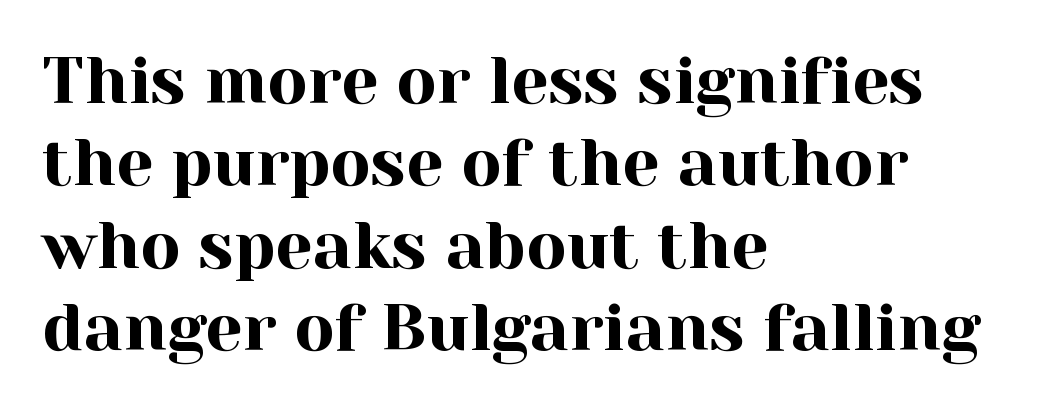
The image shows 66 px serif type, upright; set left-aligned, normal line spacing (1.25x), normal letter spacing, not underlined; a medium x-height.
